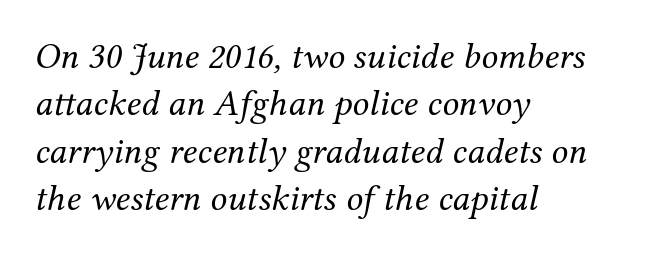
The image shows 37 px regular-weight serif type, italic (leaning right); set left-aligned, normal line spacing (1.28x), normal letter spacing, not underlined; medium stroke contrast and a medium x-height.
